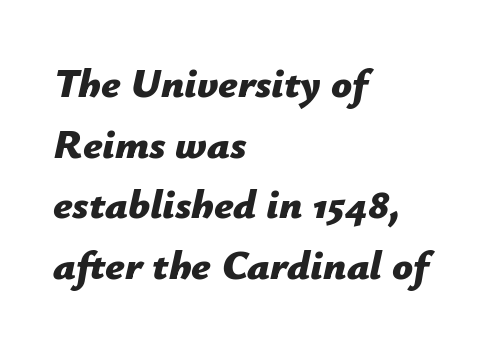
{"italic": "yes", "lean": "right", "slant_degrees": 12, "bold": "yes", "weight": "bold", "width": "normal", "stroke_contrast": "low", "x_height": "medium", "monospaced": "no", "underline": "no", "align": "left", "line_spacing": "normal", "line_spacing_ratio": 1.48, "letter_spacing": "normal", "letter_spacing_em": 0.0, "glyph_px": 41}
